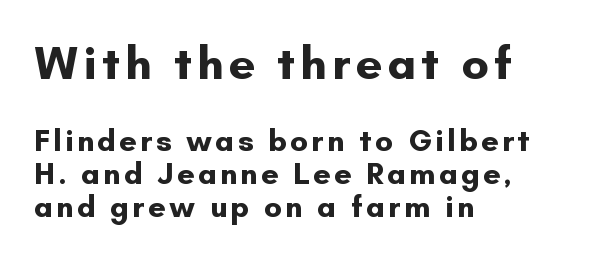
Q: Is the text bold? A: Yes.
Q: Is the text italic (slanted)? A: No, it is upright.
Q: Is the typeface a serif or a sans-serif typeface? A: Sans-serif.
Q: Is the text underlined? A: No.
Q: How is the paragraph aligned? A: Left-aligned.
Q: Is the spacing between lines tight, normal or loose? A: Tight.
Q: Which block of text is set in a larger size, the first (top) or the second (bottom)? A: The first (top) one.
Q: Width (condensed, normal, or wide)? A: Normal.
Q: Stroke contrast? A: Low.
Q: x-height? A: Small.
Q: Monospaced? A: No.
